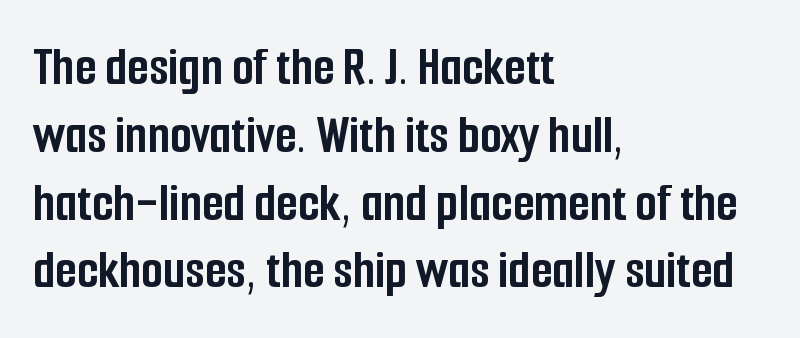
The image shows 56 px semibold, condensed sans-serif type, upright; set left-aligned, line spacing 1.21x, normal letter spacing, not underlined; low stroke contrast and a medium x-height.
